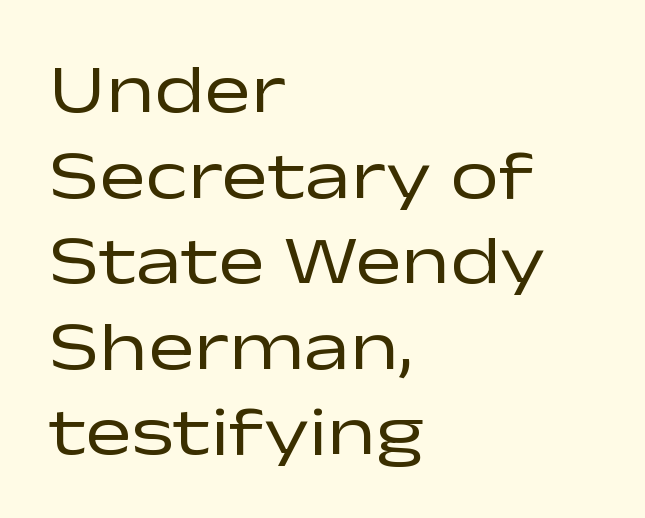
Letter spacing: default. This rendering uses left alignment, leaving the right contour irregular. Italic? Not at all — the glyphs are vertical. What kind of face is this? One without serifs — a sans. Check the space under the baseline: it is left empty.
